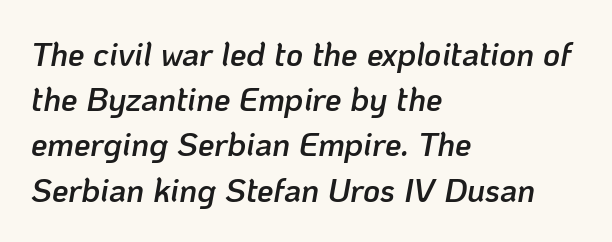
{"italic": "yes", "lean": "right", "slant_degrees": 10, "bold": "semi", "weight": "semibold", "width": "normal", "stroke_contrast": "low", "x_height": "medium", "monospaced": "no", "underline": "no", "align": "left", "line_spacing": "normal", "line_spacing_ratio": 1.37, "letter_spacing": "normal", "letter_spacing_em": 0.0, "glyph_px": 33}
